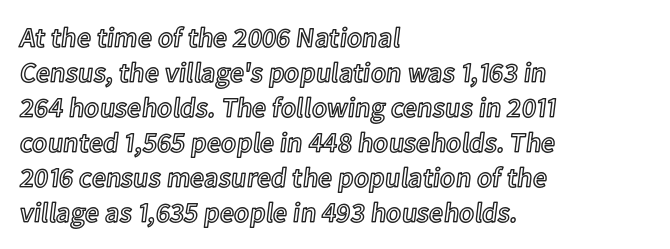
The paragraph has a hard left edge and a soft right edge. These lines keep a tight, regular rhythm from letter to letter. This sample has the flowing, uneven cadence of proportional lettering. Quick note: underline off.
